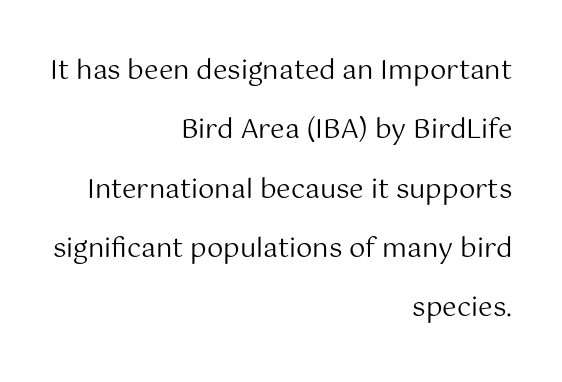
{"italic": "no", "bold": "no", "underline": "no", "align": "right", "line_spacing": "loose", "line_spacing_ratio": 2.28, "letter_spacing": "normal", "letter_spacing_em": 0.0, "glyph_px": 26}
